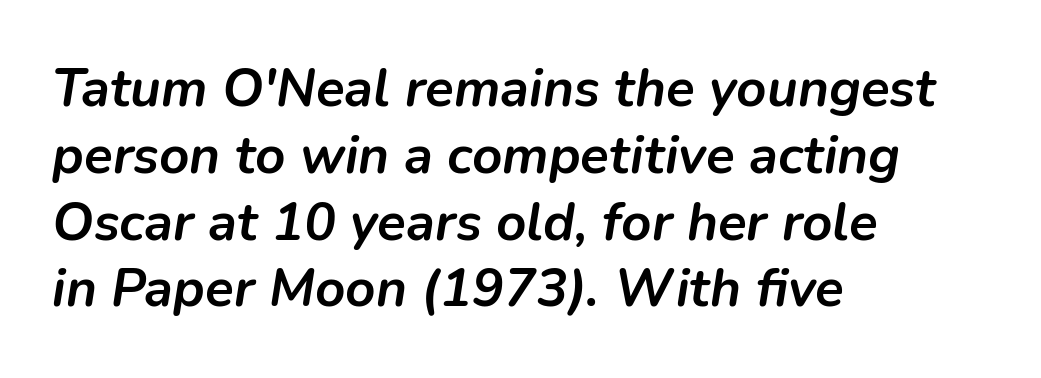
Its strokes are broad and dark, the hallmark of bold type. A student would call this left alignment; a typographer would say flush left, rag right. Between one letter and the next there's only the usual sliver of space. Decoration check: the copy has no underline. The text carries the slant typical of an italic or oblique font. Spacing verdict: proportional, widths tailored to each character.
